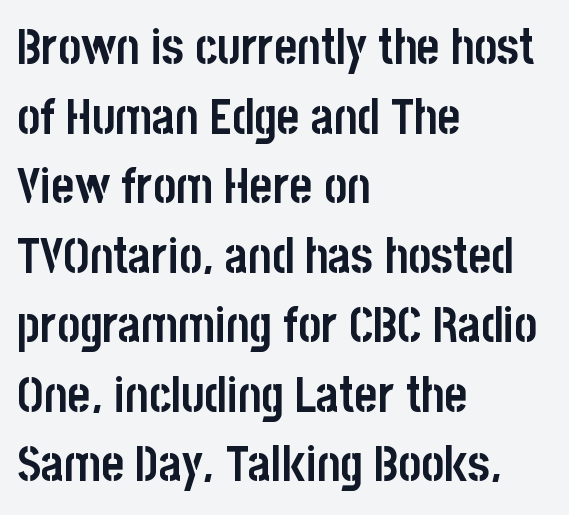
Q: Is the text bold? A: Yes.
Q: Is the text italic (slanted)? A: No, it is upright.
Q: Is the typeface a serif or a sans-serif typeface? A: Sans-serif.
Q: Is the text underlined? A: No.
Q: How is the paragraph aligned? A: Left-aligned.
Q: Is the spacing between letters normal or unusually wide? A: Normal.
Q: Is the spacing between lines tight, normal or loose? A: Normal.
Q: Width (condensed, normal, or wide)? A: Condensed.
Q: Stroke contrast? A: Low.
Q: x-height? A: Large.
Q: Monospaced? A: No.
